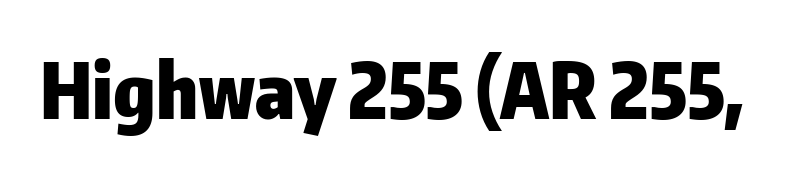
{"serif": "no", "italic": "no", "bold": "yes", "weight": "heavy", "width": "normal", "stroke_contrast": "low", "x_height": "medium", "monospaced": "no", "underline": "no", "letter_spacing": "normal", "letter_spacing_em": 0.0, "glyph_px": 76}
